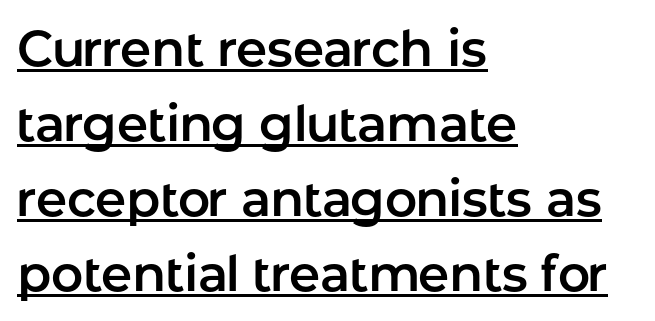
{"serif": "no", "italic": "no", "width": "normal", "stroke_contrast": "low", "x_height": "medium", "monospaced": "no", "underline": "yes", "align": "left", "line_spacing": "normal", "line_spacing_ratio": 1.5, "letter_spacing": "normal", "letter_spacing_em": 0.0, "glyph_px": 50}
